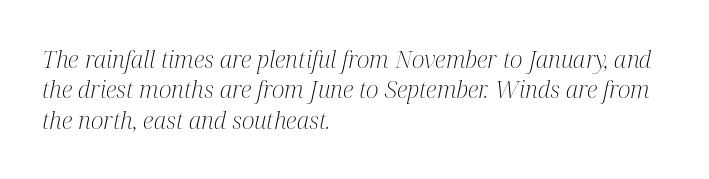
{"italic": "yes", "lean": "right", "slant_degrees": 12, "bold": "no", "underline": "no", "align": "left", "line_spacing": "normal", "line_spacing_ratio": 1.27, "letter_spacing": "normal", "letter_spacing_em": 0.0, "glyph_px": 24}
